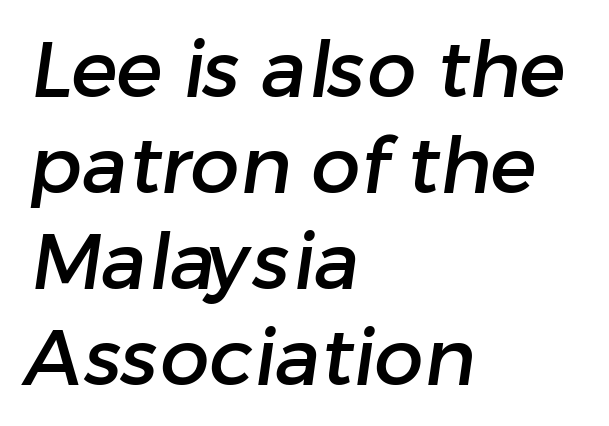
{"serif": "no", "width": "normal", "stroke_contrast": "low", "x_height": "medium", "monospaced": "no", "underline": "no", "align": "left", "line_spacing_ratio": 1.23, "letter_spacing": "normal", "letter_spacing_em": 0.0, "glyph_px": 78}
